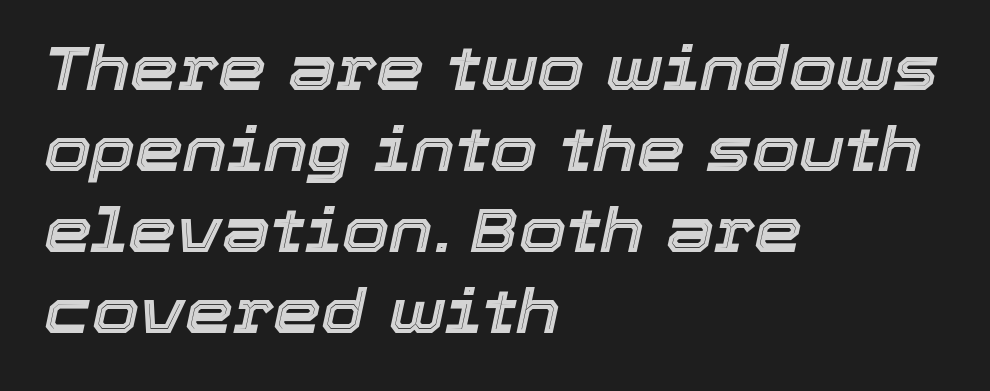
All the whitespace from short lines collects on the right. The lines sit at an ordinary, default distance from one another. Is this a fixed-width face? No — the glyphs have proportional, varying widths. The rendering applies a slant to the glyphs.
